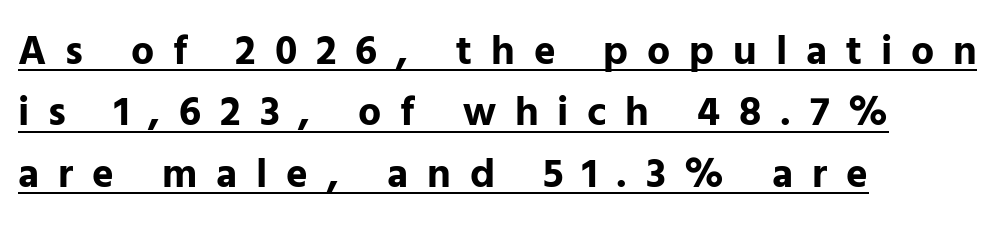
Q: Is the text bold? A: Yes.
Q: Is the text italic (slanted)? A: No, it is upright.
Q: Is the typeface a serif or a sans-serif typeface? A: Sans-serif.
Q: Is the text underlined? A: Yes.
Q: How is the paragraph aligned? A: Left-aligned.
Q: Is the spacing between letters normal or unusually wide? A: Unusually wide.
Q: Is the spacing between lines tight, normal or loose? A: Normal.
Q: Width (condensed, normal, or wide)? A: Normal.
Q: Stroke contrast? A: Low.
Q: x-height? A: Medium.
Q: Monospaced? A: No.
